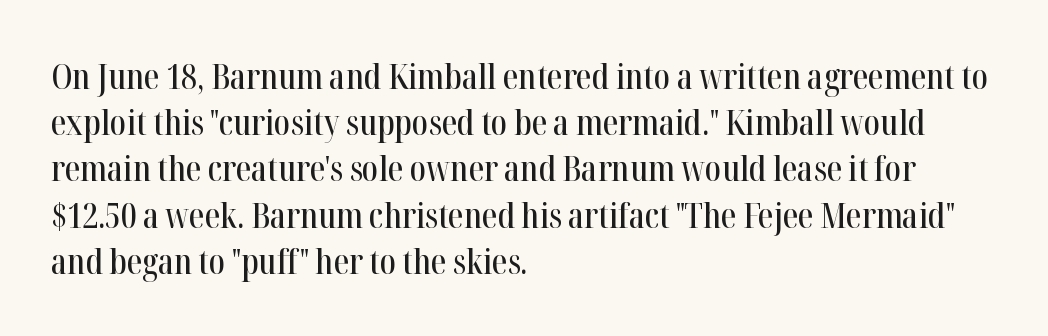
{"serif": "yes", "italic": "no", "width": "condensed", "stroke_contrast": "high", "x_height": "medium", "monospaced": "no", "underline": "no", "align": "left", "line_spacing": "normal", "line_spacing_ratio": 1.32, "letter_spacing": "normal", "letter_spacing_em": 0.0, "glyph_px": 35}
